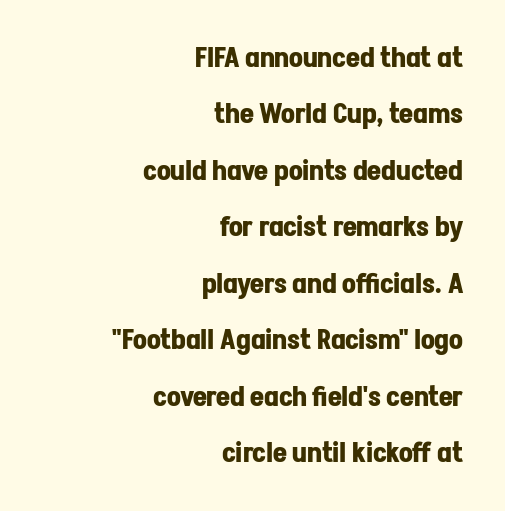
The image shows 27 px bold type, upright; set right-aligned, loose line spacing (2.09x), normal letter spacing, not underlined.
